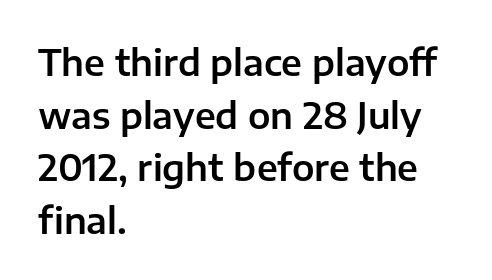
The image shows 36 px sans-serif type, upright; set left-aligned, normal line spacing (1.46x), normal letter spacing, not underlined; low stroke contrast and a medium x-height.
